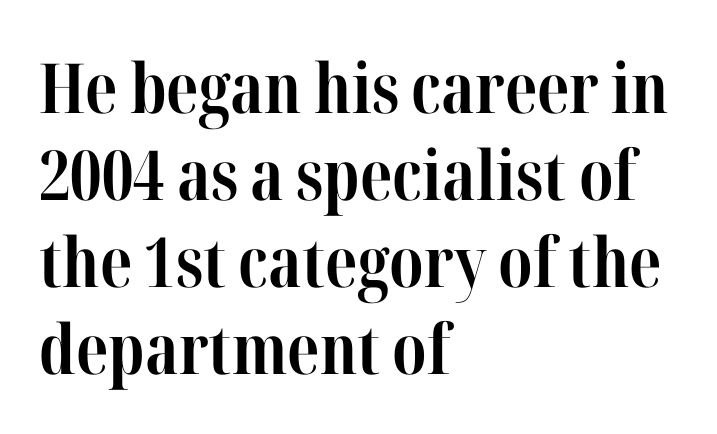
{"serif": "yes", "italic": "no", "bold": "yes", "weight": "bold", "width": "condensed", "stroke_contrast": "high", "x_height": "medium", "monospaced": "no", "underline": "no", "align": "left", "line_spacing": "normal", "line_spacing_ratio": 1.26, "letter_spacing": "normal", "letter_spacing_em": 0.0, "glyph_px": 69}
